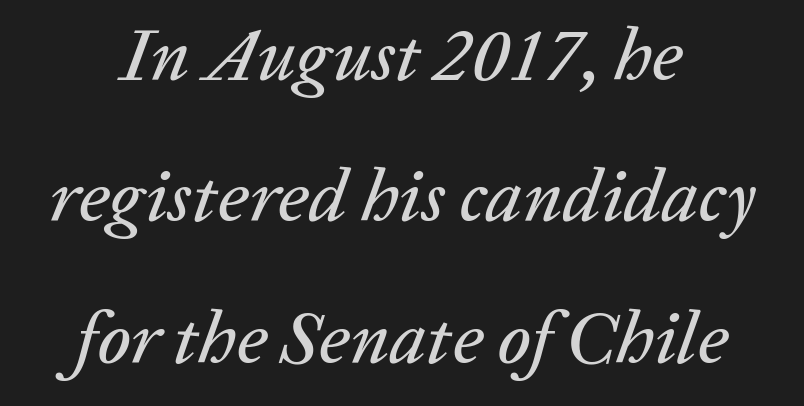
The image shows 74 px text type, italic (leaning right); set loose line spacing (1.91x), normal letter spacing, not underlined; low stroke contrast and a medium x-height.
